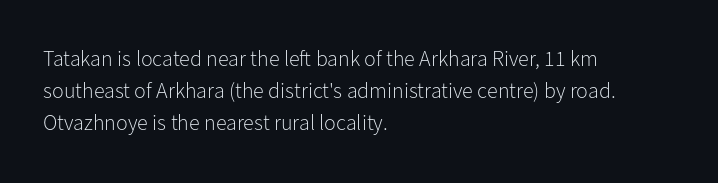
Weight: in the light-to-regular range. These lines keep a tight, regular rhythm from letter to letter. Any mark beneath the type? The region is blank. Left-aligned paragraph, ragged on the right. If you drew a line through each stem, it would be perfectly vertical. Honestly, the row spacing looks completely unremarkable.
